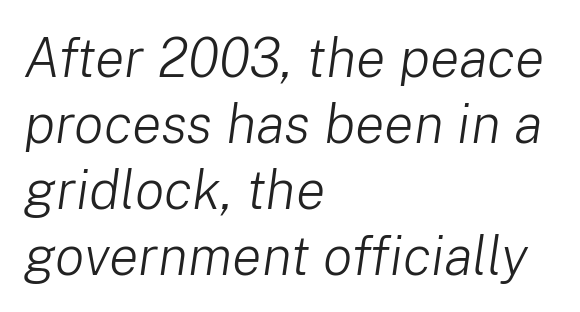
{"italic": "yes", "lean": "right", "slant_degrees": 8, "bold": "no", "weight": "light", "width": "normal", "stroke_contrast": "low", "x_height": "medium", "monospaced": "no", "underline": "no", "align": "left", "line_spacing_ratio": 1.2, "letter_spacing": "normal", "letter_spacing_em": 0.0, "glyph_px": 55}
